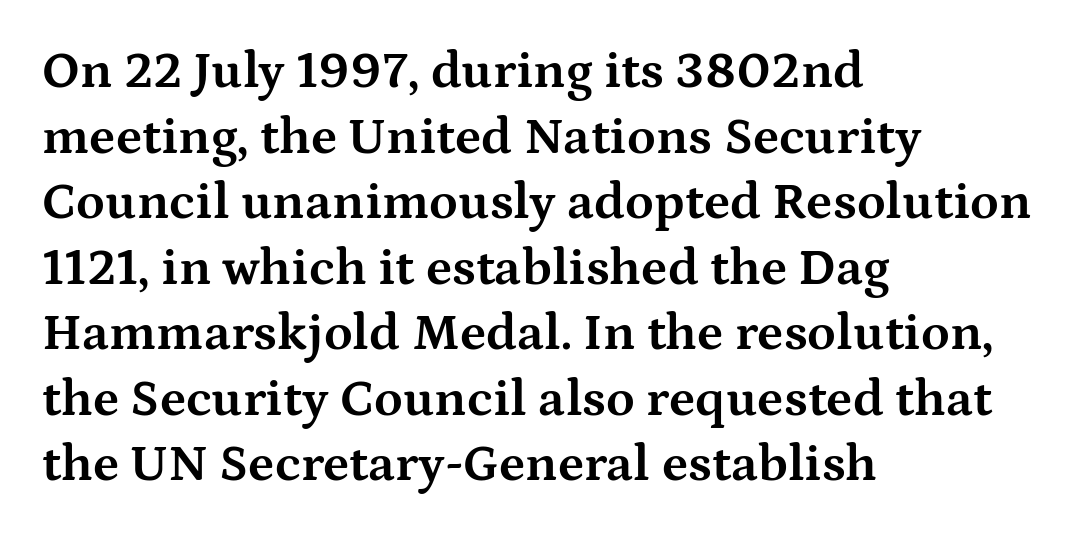
{"serif": "yes", "italic": "no", "bold": "yes", "weight": "bold", "width": "wide", "stroke_contrast": "medium", "x_height": "medium", "monospaced": "no", "underline": "no", "align": "left", "line_spacing": "normal", "line_spacing_ratio": 1.26, "letter_spacing": "normal", "letter_spacing_em": 0.0, "glyph_px": 52}
